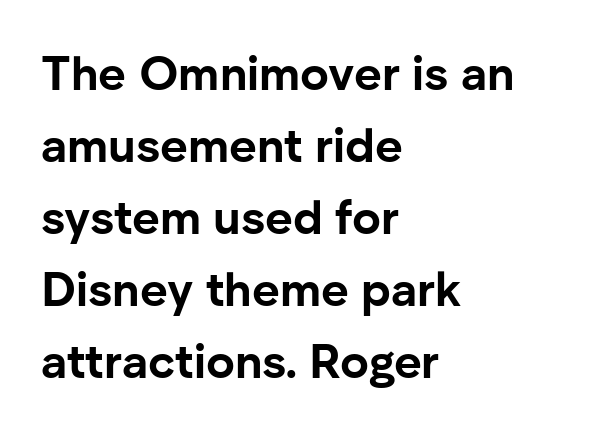
Q: Is the text bold? A: Yes.
Q: Is the text italic (slanted)? A: No, it is upright.
Q: Is the typeface a serif or a sans-serif typeface? A: Sans-serif.
Q: Is the text underlined? A: No.
Q: How is the paragraph aligned? A: Left-aligned.
Q: Is the spacing between letters normal or unusually wide? A: Normal.
Q: Is the spacing between lines tight, normal or loose? A: Normal.
Q: Width (condensed, normal, or wide)? A: Normal.
Q: Stroke contrast? A: Low.
Q: x-height? A: Medium.
Q: Monospaced? A: No.
